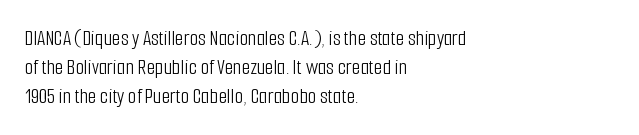
Q: Is the text bold? A: No.
Q: Is the text italic (slanted)? A: No, it is upright.
Q: Is the text underlined? A: No.
Q: How is the paragraph aligned? A: Left-aligned.
Q: Is the spacing between letters normal or unusually wide? A: Normal.
Q: Is the spacing between lines tight, normal or loose? A: Normal.
